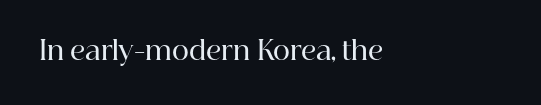
The image shows 26 px text type, upright; set left-aligned, normal letter spacing, not underlined.
